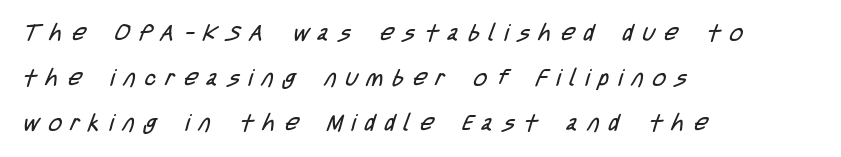
Q: Is the text bold? A: No.
Q: Is the text underlined? A: No.
Q: How is the paragraph aligned? A: Left-aligned.
Q: Is the spacing between letters normal or unusually wide? A: Unusually wide.
Q: Is the spacing between lines tight, normal or loose? A: Loose.
